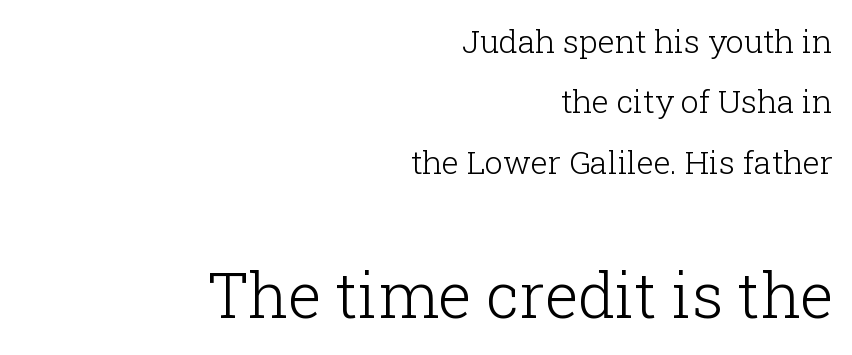
Nobody touched the tracking dial on this one. The gap between lines stays unmarked. This sample has the flowing, uneven cadence of proportional lettering. In this sample the second text group is rendered at the bigger scale.
